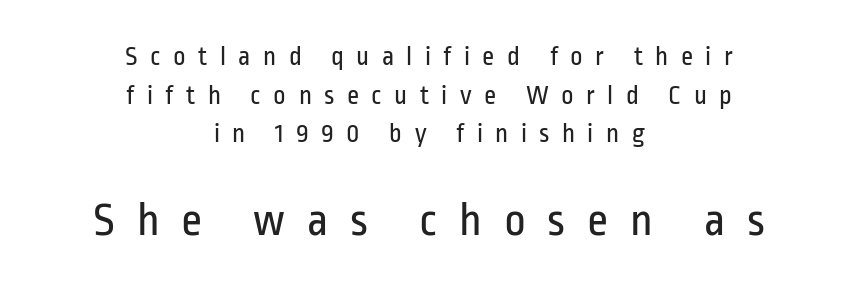
The image shows 47 px regular-weight, condensed sans-serif type, upright; set centered, normal line spacing (1.43x), unusually wide letter spacing (+0.46 em), not underlined; the second (bottom) block is 1.74x larger; low stroke contrast and a medium x-height.
